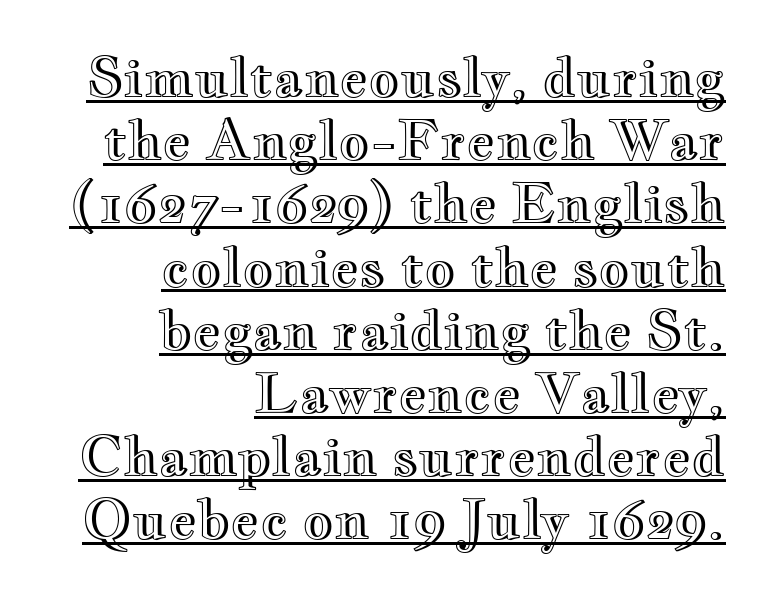
Q: Is the text italic (slanted)? A: No, it is upright.
Q: Is the text underlined? A: Yes.
Q: How is the paragraph aligned? A: Right-aligned.
Q: Is the spacing between letters normal or unusually wide? A: Normal.
Q: Width (condensed, normal, or wide)? A: Wide.
Q: x-height? A: Small.
Q: Monospaced? A: No.
